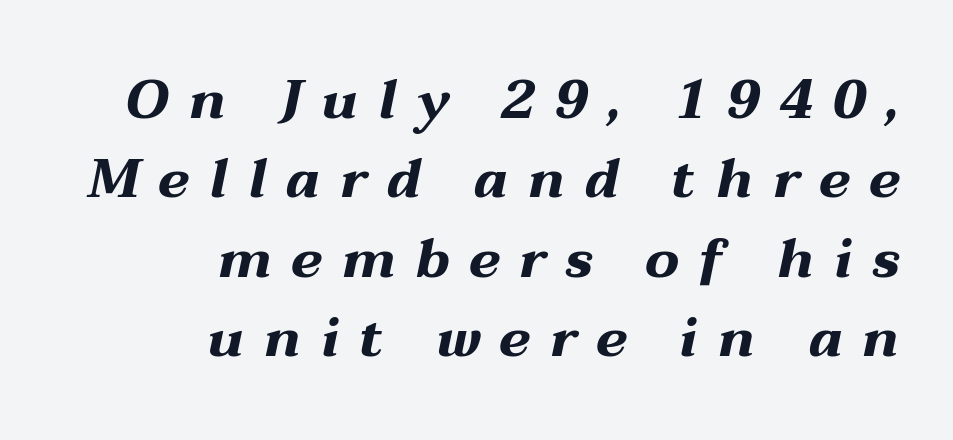
{"italic": "yes", "lean": "right", "slant_degrees": 12, "bold": "yes", "weight": "bold", "width": "wide", "stroke_contrast": "medium", "x_height": "medium", "monospaced": "no", "underline": "no", "align": "right", "line_spacing": "normal", "line_spacing_ratio": 1.47, "letter_spacing": "wide", "letter_spacing_em": 0.36, "glyph_px": 54}
